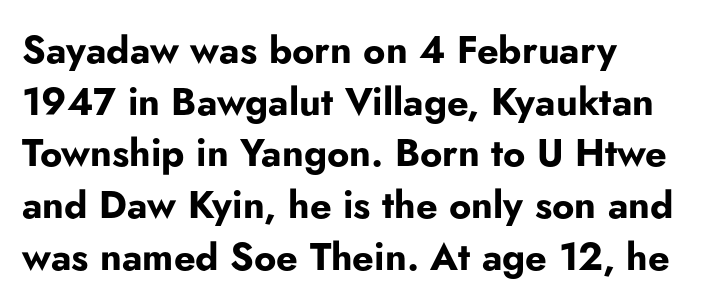
Q: Is the text bold? A: Yes.
Q: Is the text italic (slanted)? A: No, it is upright.
Q: Is the typeface a serif or a sans-serif typeface? A: Sans-serif.
Q: Is the text underlined? A: No.
Q: How is the paragraph aligned? A: Left-aligned.
Q: Is the spacing between letters normal or unusually wide? A: Normal.
Q: Is the spacing between lines tight, normal or loose? A: Normal.
Q: Width (condensed, normal, or wide)? A: Normal.
Q: Stroke contrast? A: Low.
Q: x-height? A: Small.
Q: Monospaced? A: No.
